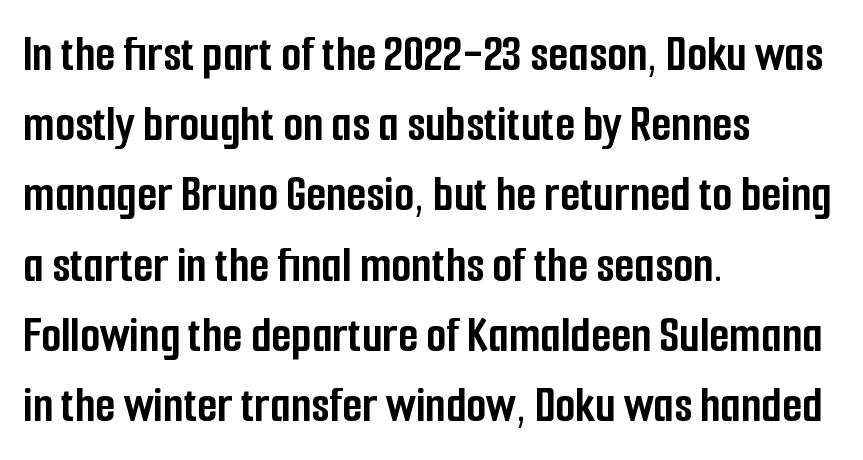
The image shows 52 px semibold, condensed sans-serif type, upright; set left-aligned, normal line spacing (1.35x), normal letter spacing, not underlined; low stroke contrast and a medium x-height.
